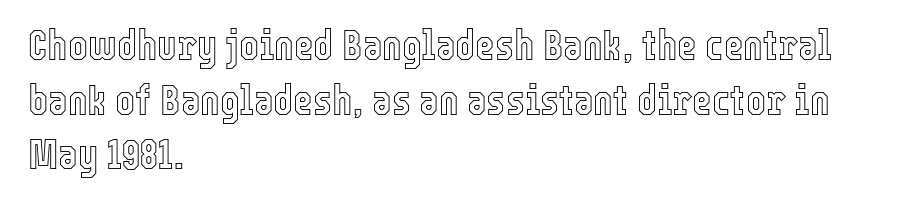
Spacing verdict: proportional, widths tailored to each character. Casual observation: everything's shoved over to the left. The horizontal fit of the characters is conventional and even. Every character sits straight up, as roman type does.
